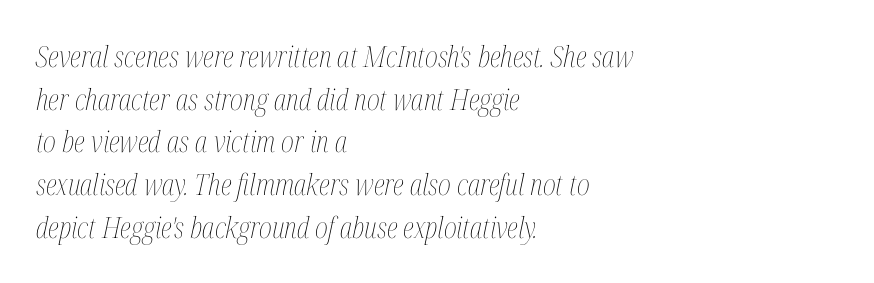
Every character sits at an angle, as italics do. All the whitespace from short lines collects on the right. The face used here is proportionally spaced, like ordinary book or web type. Plain, unruled lines of type. The font sits on the lighter half of the weight spectrum, regular included.
